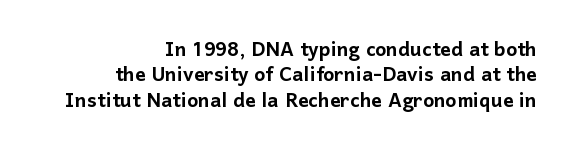
Right-aligned paragraph, ragged on the left. Every character sits straight up, as roman type does. Nobody drew a line under any word here. Look at the tracking — it's just the regular setting, nothing added. Notice how descenders almost collide with the ascenders below — that's tight leading.
